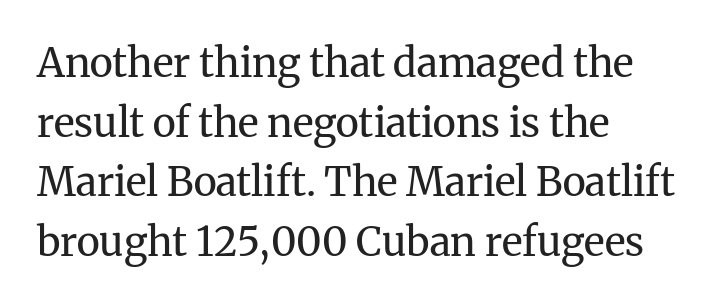
{"serif": "yes", "italic": "no", "bold": "no", "weight": "regular", "width": "normal", "stroke_contrast": "medium", "x_height": "medium", "monospaced": "no", "underline": "no", "align": "left", "line_spacing": "normal", "line_spacing_ratio": 1.49, "letter_spacing": "normal", "letter_spacing_em": 0.0, "glyph_px": 40}
